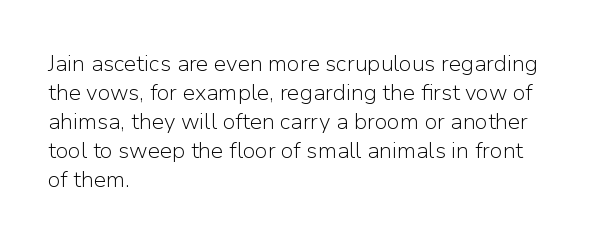
{"italic": "no", "bold": "no", "underline": "no", "align": "left", "line_spacing": "normal", "line_spacing_ratio": 1.32, "letter_spacing": "normal", "letter_spacing_em": 0.0, "glyph_px": 22}
